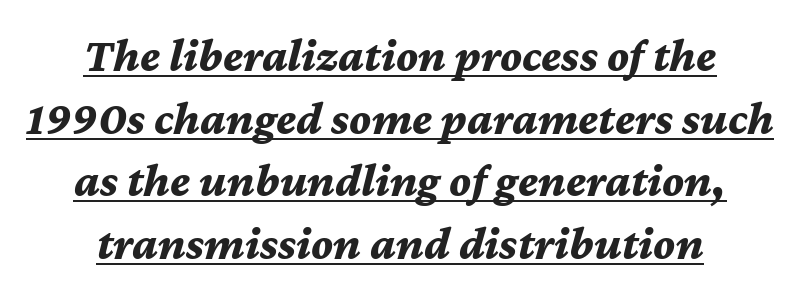
{"italic": "yes", "lean": "right", "slant_degrees": 12, "bold": "yes", "weight": "bold", "width": "normal", "stroke_contrast": "medium", "x_height": "medium", "monospaced": "no", "underline": "yes", "align": "center", "line_spacing": "normal", "line_spacing_ratio": 1.33, "letter_spacing": "normal", "letter_spacing_em": 0.0, "glyph_px": 47}
